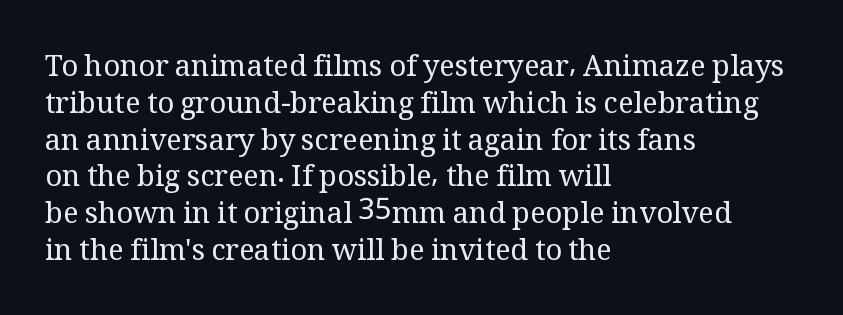
Look at the tracking — it's just the regular setting, nothing added. Is there much room between lines? A standard amount, neither cramped nor airy. A student would call this left alignment; a typographer would say flush left, rag right. Honestly, there is no underline to notice here at all. Italic? Not at all — the glyphs are vertical.
